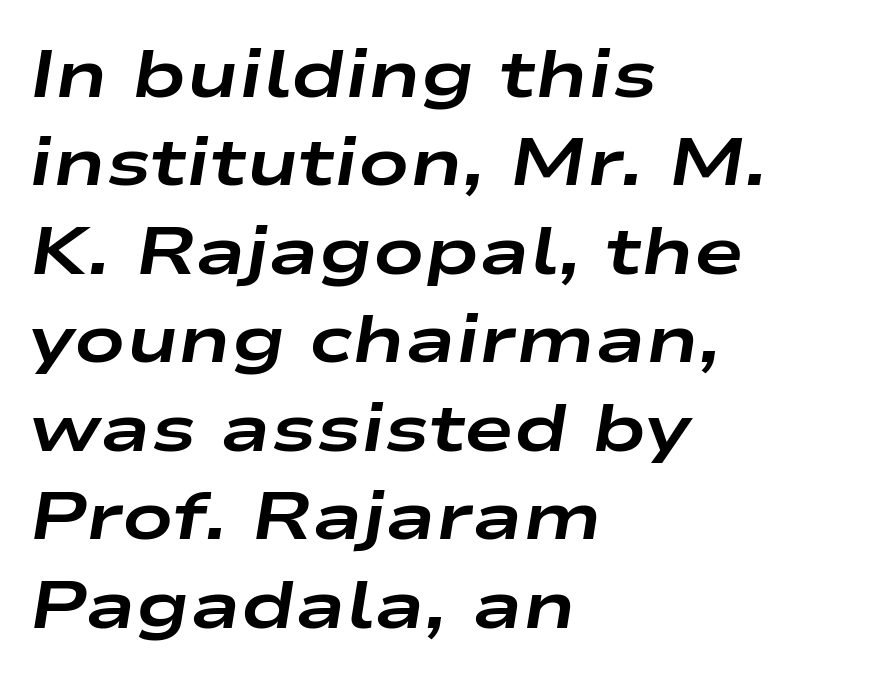
The image shows 67 px bold, wide type, italic (leaning right); set left-aligned, normal line spacing (1.32x), normal letter spacing, not underlined; low stroke contrast and a medium x-height.
